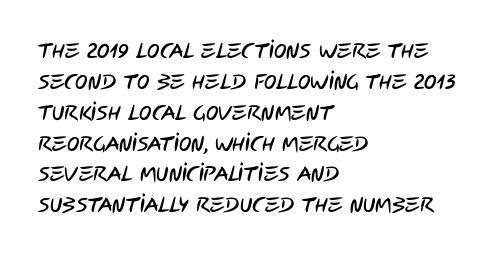
The lines in this sample share a left origin and differ only in where they stop. Underline: absent. If you measured baseline to baseline, you'd find a middling distance. Caption: standard tracking, unaltered.
